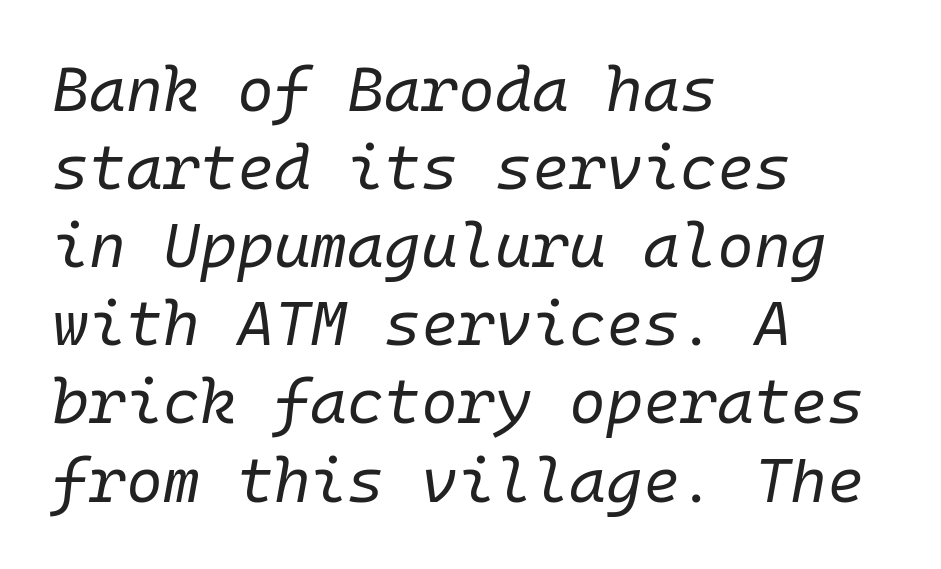
Q: Is the text bold? A: No.
Q: Is the text italic (slanted)? A: Yes, it leans right by about 10 degrees.
Q: Is the text underlined? A: No.
Q: How is the paragraph aligned? A: Left-aligned.
Q: Is the spacing between letters normal or unusually wide? A: Normal.
Q: Width (condensed, normal, or wide)? A: Normal.
Q: Stroke contrast? A: Low.
Q: x-height? A: Medium.
Q: Monospaced? A: Yes.
